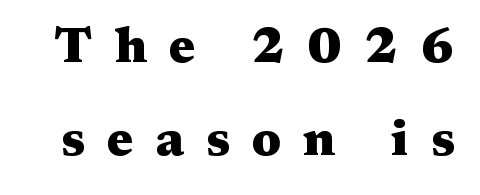
Character widths vary here, with narrow letters taking less room than wide ones. Only glyphs here, with clear space below each row. Vertical strokes here are truly vertical. On the weight axis this lands at bold, roughly 700.
